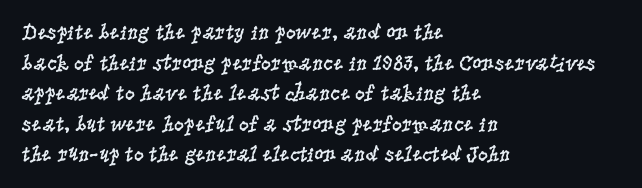
Here the glyphs are tracked normally, forming tight word shapes. This sample keeps an unexceptional amount of space between lines. Each stroke keeps to a modest, everyday thickness or less. This rendering uses left alignment, leaving the right contour irregular. Descenders are the only things crossing below the line.
